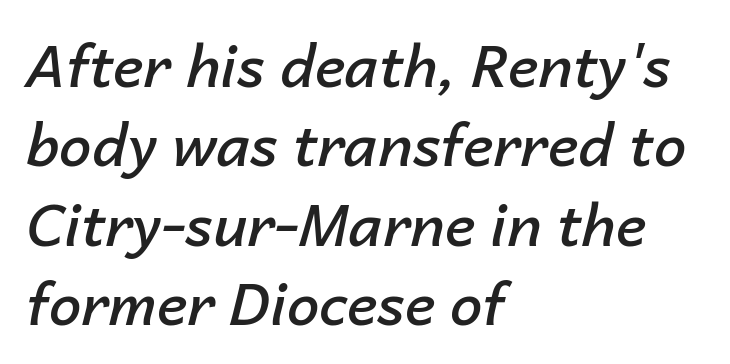
{"italic": "yes", "lean": "right", "slant_degrees": 14, "bold": "semi", "weight": "semibold", "width": "normal", "stroke_contrast": "low", "x_height": "medium", "monospaced": "no", "underline": "no", "align": "left", "line_spacing": "normal", "line_spacing_ratio": 1.37, "letter_spacing": "normal", "letter_spacing_em": 0.0, "glyph_px": 58}
